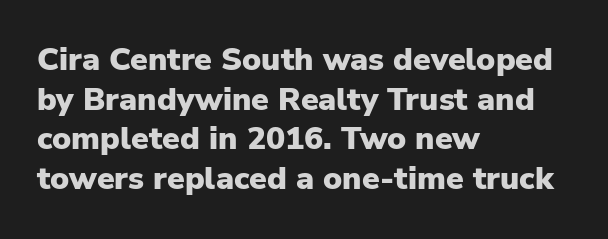
Serif or sans? Sans — the stroke terminals are bare. Honestly, there is no underline to notice here at all. Typesetter's note: full bold, strokes at maximum text heaviness. Do the characters align in a grid? No, the font is proportional.
